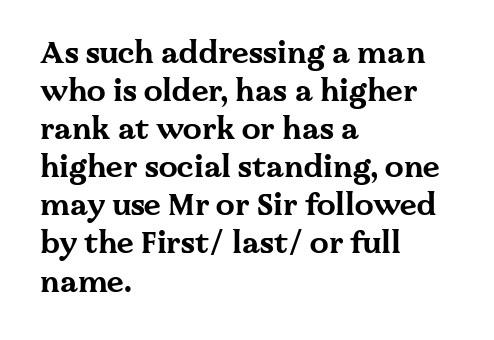
Short and long lines alike share a common starting point at left. Proportional: the letters do not fall into vertical columns. The type family on display is of the serif kind. Is there much room between lines? A standard amount, neither cramped nor airy. Quick note: underline off. Each glyph is drawn with heavy, bold strokes.
